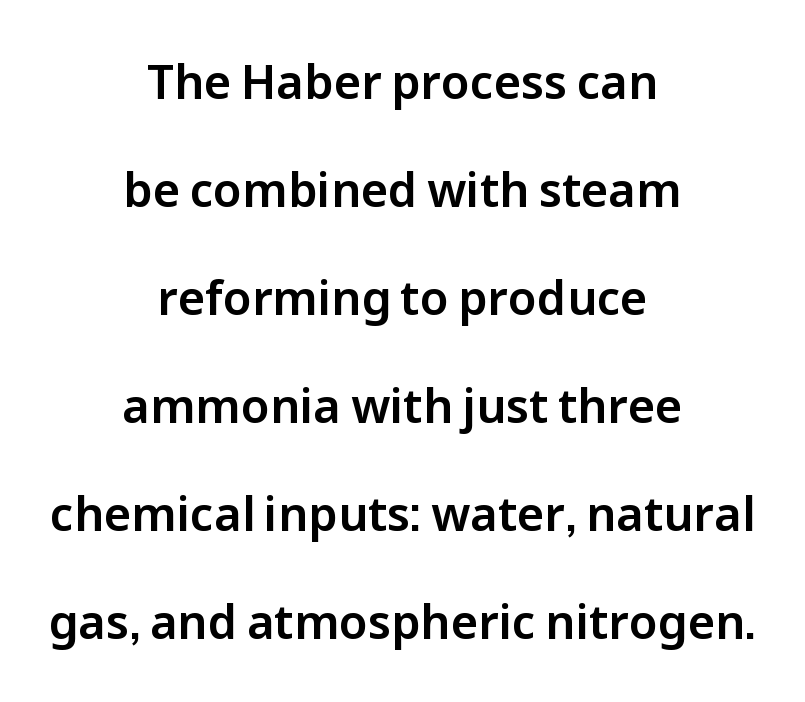
{"serif": "no", "italic": "no", "width": "normal", "stroke_contrast": "low", "x_height": "medium", "monospaced": "no", "underline": "no", "align": "center", "line_spacing": "loose", "line_spacing_ratio": 2.3, "letter_spacing": "normal", "letter_spacing_em": 0.0, "glyph_px": 47}
